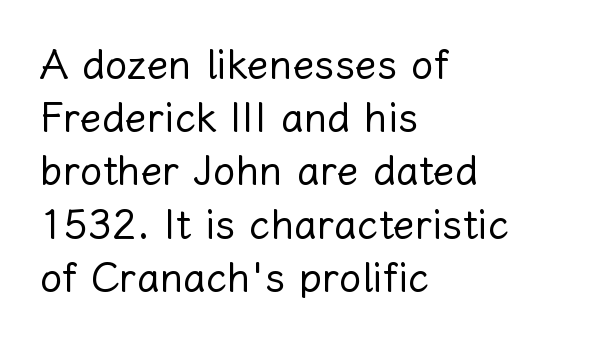
Quick note: underline off. Proportional: the letters do not fall into vertical columns. The line texture is even and compact thanks to regular tracking. Leading: standard. Notice how the stems are strictly vertical — no italics here.
